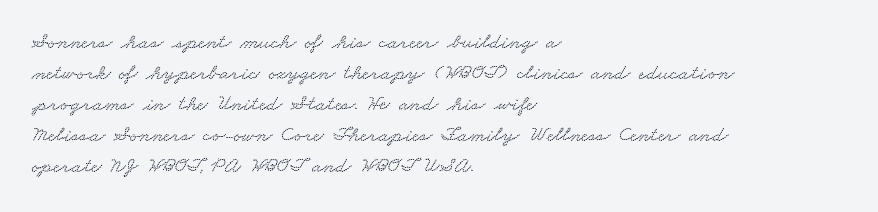
{"underline": "no", "align": "left", "line_spacing": "normal", "line_spacing_ratio": 1.41, "letter_spacing": "normal", "letter_spacing_em": 0.0, "glyph_px": 22}
